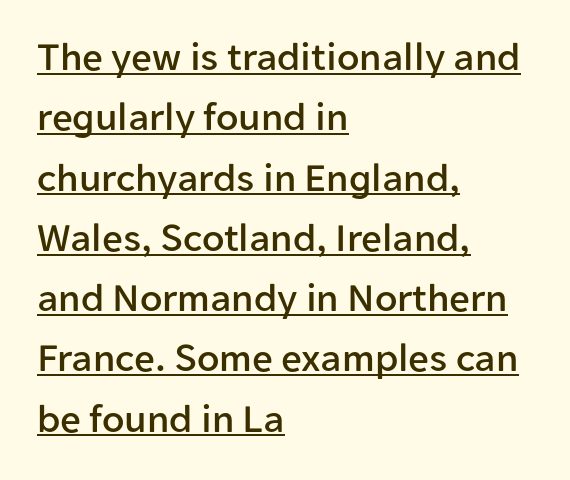
The image shows 41 px sans-serif type, upright; set left-aligned, normal line spacing (1.47x), normal letter spacing, underlined; low stroke contrast and a medium x-height.
